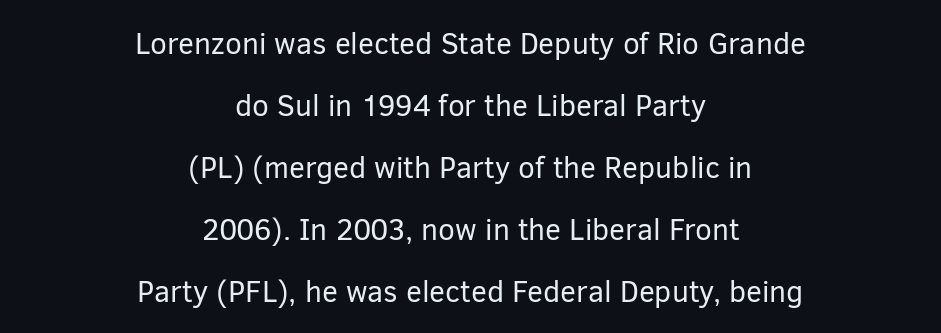
Q: Is the text bold? A: No.
Q: Is the text italic (slanted)? A: No, it is upright.
Q: Is the typeface a serif or a sans-serif typeface? A: Sans-serif.
Q: Is the text underlined? A: No.
Q: How is the paragraph aligned? A: Centered.
Q: Is the spacing between letters normal or unusually wide? A: Normal.
Q: Is the spacing between lines tight, normal or loose? A: Loose.
Q: Width (condensed, normal, or wide)? A: Normal.
Q: Stroke contrast? A: Low.
Q: x-height? A: Medium.
Q: Monospaced? A: No.
